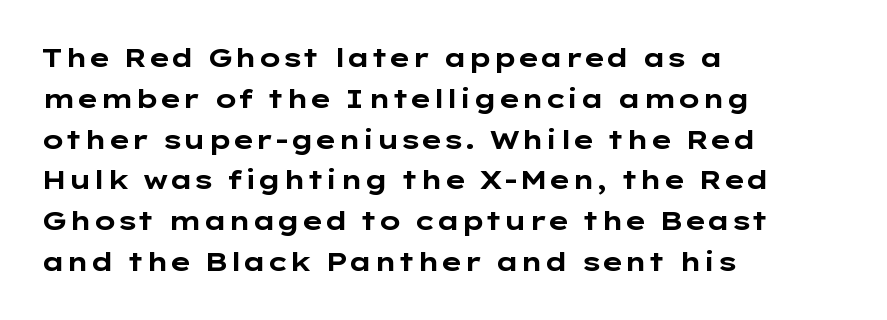
The image shows 26 px bold type, upright; set left-aligned, normal line spacing (1.57x), normal letter spacing, not underlined.
